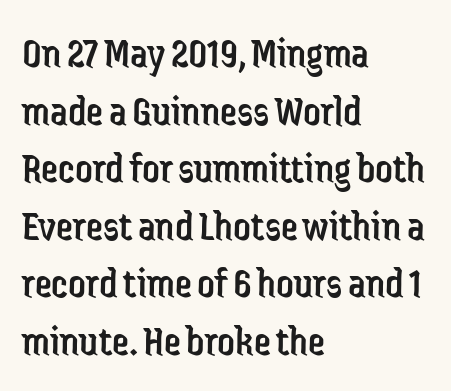
Q: Is the text bold? A: No.
Q: Is the text italic (slanted)? A: No, it is upright.
Q: Is the typeface a serif or a sans-serif typeface? A: Sans-serif.
Q: Is the text underlined? A: No.
Q: How is the paragraph aligned? A: Left-aligned.
Q: Is the spacing between letters normal or unusually wide? A: Normal.
Q: Is the spacing between lines tight, normal or loose? A: Normal.
Q: Width (condensed, normal, or wide)? A: Condensed.
Q: Stroke contrast? A: Low.
Q: x-height? A: Medium.
Q: Monospaced? A: No.
